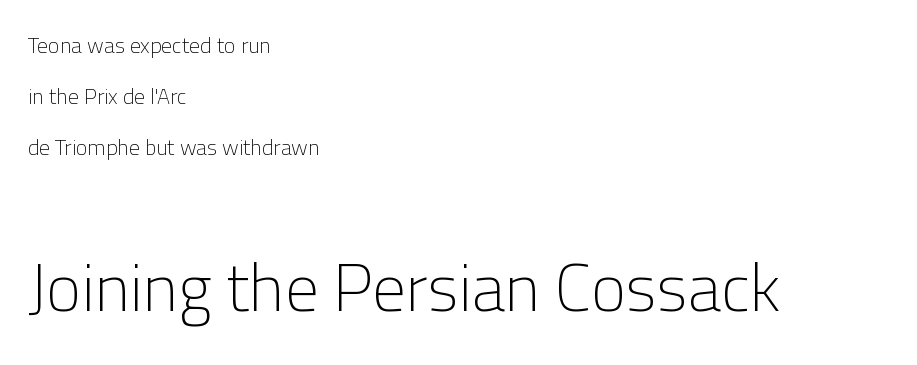
Q: Is the text bold? A: No.
Q: Is the text italic (slanted)? A: No, it is upright.
Q: Is the typeface a serif or a sans-serif typeface? A: Sans-serif.
Q: Is the text underlined? A: No.
Q: How is the paragraph aligned? A: Left-aligned.
Q: Is the spacing between letters normal or unusually wide? A: Normal.
Q: Is the spacing between lines tight, normal or loose? A: Loose.
Q: Which block of text is set in a larger size, the first (top) or the second (bottom)? A: The second (bottom) one.
Q: Width (condensed, normal, or wide)? A: Normal.
Q: Stroke contrast? A: Low.
Q: x-height? A: Medium.
Q: Monospaced? A: No.
